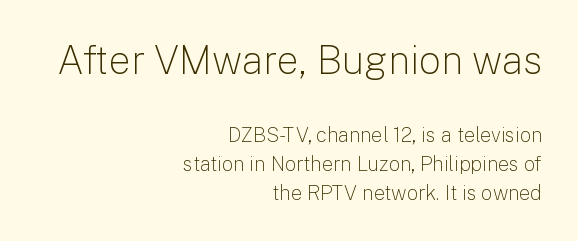
Decoration check: the copy has no underline. Short note: letters normally spaced. You get the large type first, then a drop to smaller type. How would I describe the line gaps? Plain and ordinary.
